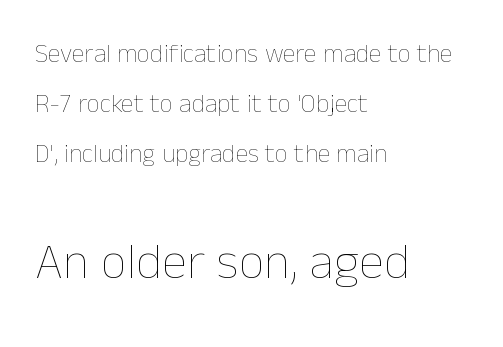
The strip under each line holds only bare page. Proportional: the letters do not fall into vertical columns. How would I describe the line gaps? Wide and relaxed. Small over large — that's the arrangement of the two blocks here. Horizontal alignment here is leftward, the default for most running prose. Italic: no, the glyphs are upright roman.
